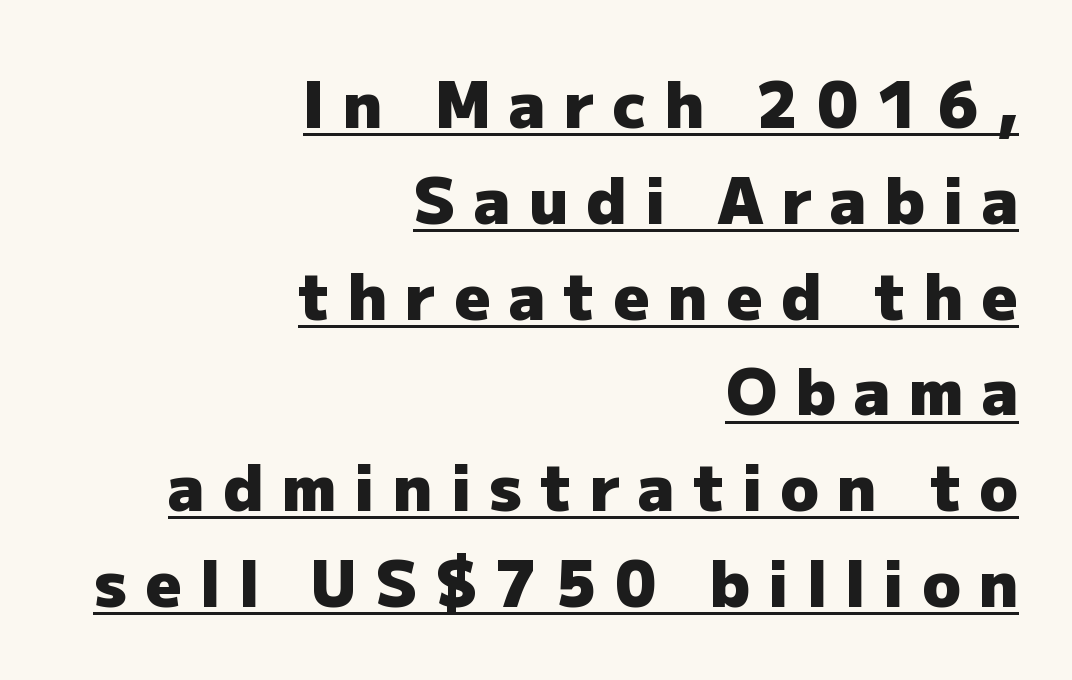
Q: Is the text bold? A: Yes.
Q: Is the text italic (slanted)? A: No, it is upright.
Q: Is the typeface a serif or a sans-serif typeface? A: Sans-serif.
Q: Is the text underlined? A: Yes.
Q: How is the paragraph aligned? A: Right-aligned.
Q: Is the spacing between letters normal or unusually wide? A: Unusually wide.
Q: Is the spacing between lines tight, normal or loose? A: Normal.
Q: Width (condensed, normal, or wide)? A: Normal.
Q: Stroke contrast? A: Low.
Q: x-height? A: Medium.
Q: Monospaced? A: No.
